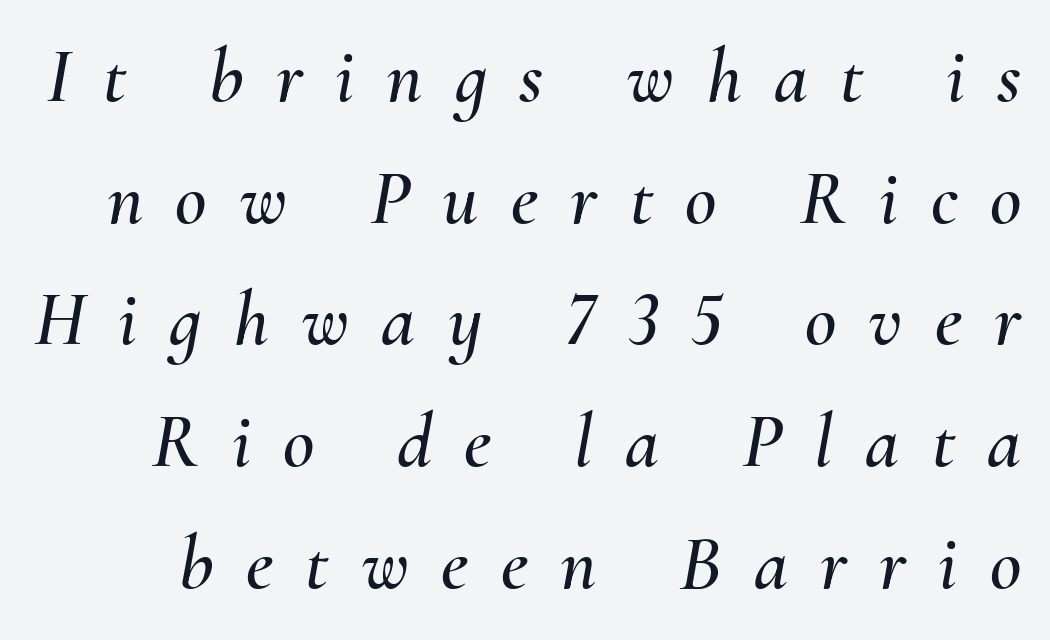
{"italic": "yes", "lean": "right", "slant_degrees": 10, "width": "normal", "stroke_contrast": "medium", "x_height": "small", "monospaced": "no", "underline": "no", "line_spacing": "normal", "line_spacing_ratio": 1.58, "letter_spacing": "wide", "letter_spacing_em": 0.42, "glyph_px": 77}
